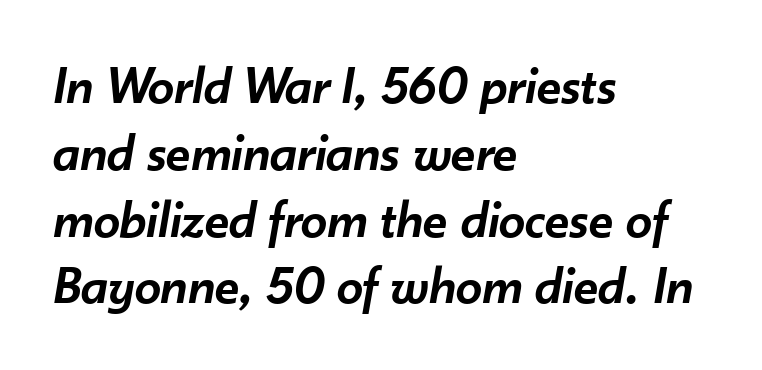
The letters are slanted; this is an italic face. Every letter is mildly thick-stroked: semibold rather than bold. The glyphs are unaccompanied by any horizontal stroke below them. Default kerning and tracking; the words read as compact shapes. You could not count columns in this text — the font is proportionally spaced.
